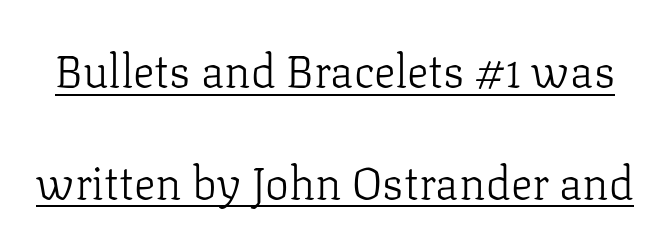
Q: Is the text bold? A: No.
Q: Is the text italic (slanted)? A: No, it is upright.
Q: Is the typeface a serif or a sans-serif typeface? A: Serif.
Q: Is the text underlined? A: Yes.
Q: Is the spacing between letters normal or unusually wide? A: Normal.
Q: Is the spacing between lines tight, normal or loose? A: Loose.
Q: Width (condensed, normal, or wide)? A: Normal.
Q: Stroke contrast? A: Low.
Q: x-height? A: Medium.
Q: Monospaced? A: No.
